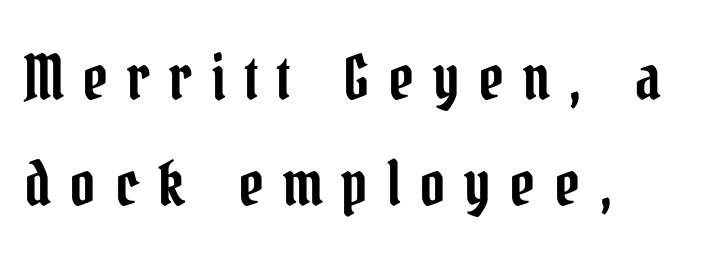
{"serif": "yes", "italic": "no", "width": "condensed", "stroke_contrast": "low", "x_height": "medium", "monospaced": "no", "underline": "no", "align": "left", "line_spacing_ratio": 1.71, "letter_spacing": "wide", "letter_spacing_em": 0.3, "glyph_px": 62}
